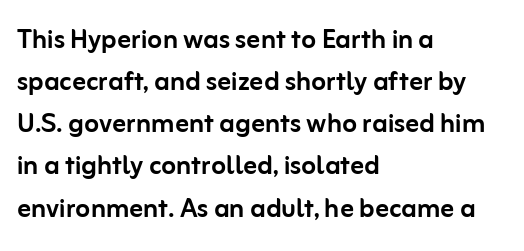
Q: Is the text italic (slanted)? A: No, it is upright.
Q: Is the typeface a serif or a sans-serif typeface? A: Sans-serif.
Q: Is the text underlined? A: No.
Q: How is the paragraph aligned? A: Left-aligned.
Q: Is the spacing between letters normal or unusually wide? A: Normal.
Q: Width (condensed, normal, or wide)? A: Normal.
Q: Stroke contrast? A: Low.
Q: x-height? A: Medium.
Q: Monospaced? A: No.
